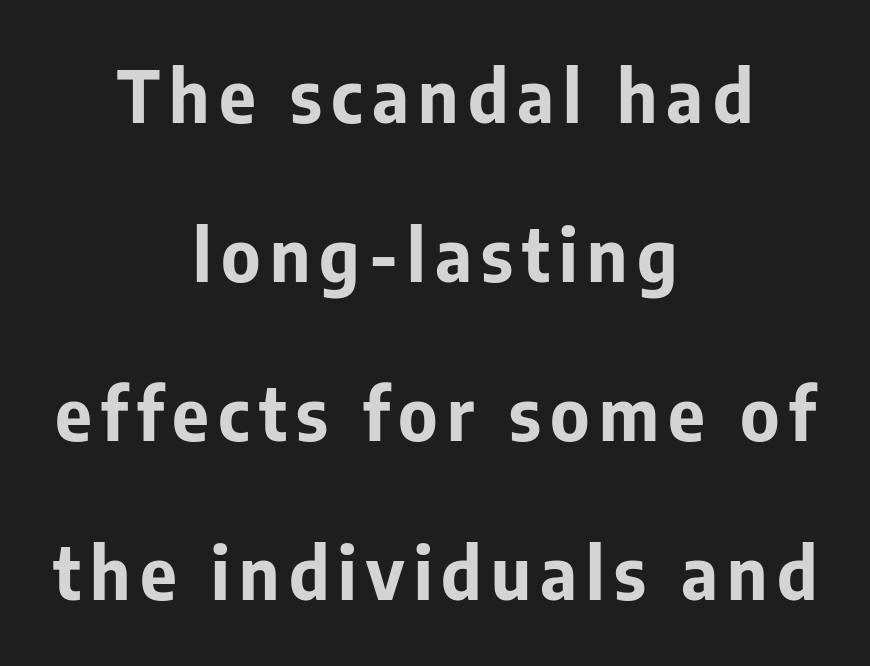
Weight check: bold — yes, fully. The passage shown stacks its lines with a broad gap. A typesetter would call this proportional, since set widths differ per character. Any mark beneath the type? The region is blank. This sample uses an upright cut, with every glyph sitting square on the baseline.
